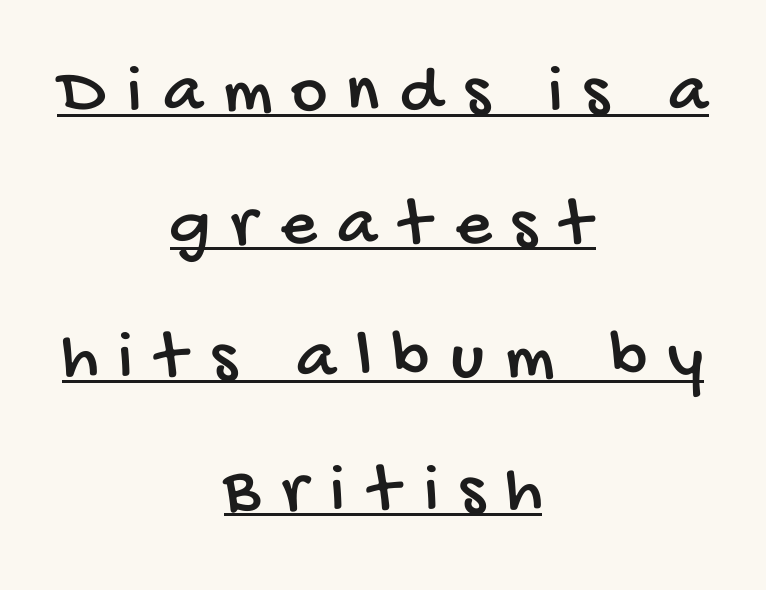
The image shows 70 px condensed sans-serif type; set centered, loose line spacing (1.9x), unusually wide letter spacing (+0.3 em), underlined; low stroke contrast and a large x-height.
